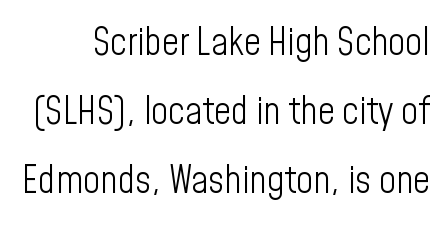
{"serif": "no", "italic": "no", "bold": "no", "weight": "light", "width": "condensed", "stroke_contrast": "low", "x_height": "medium", "monospaced": "no", "underline": "no", "line_spacing_ratio": 1.86, "letter_spacing": "normal", "letter_spacing_em": 0.0, "glyph_px": 37}
